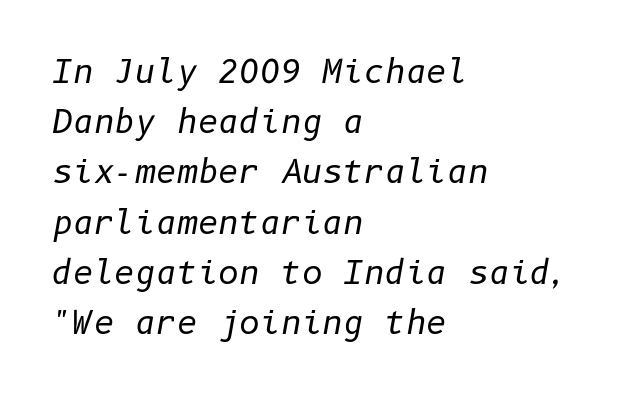
Q: Is the text bold? A: No.
Q: Is the text italic (slanted)? A: Yes, it leans right by about 10 degrees.
Q: Is the text underlined? A: No.
Q: How is the paragraph aligned? A: Left-aligned.
Q: Is the spacing between letters normal or unusually wide? A: Normal.
Q: Is the spacing between lines tight, normal or loose? A: Normal.
Q: Width (condensed, normal, or wide)? A: Normal.
Q: Stroke contrast? A: Low.
Q: x-height? A: Medium.
